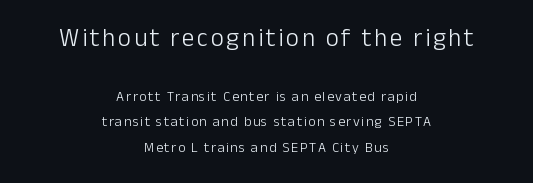
A roman cut, with each character standing at attention. The rag falls on both sides of this text block equally. Compared with a typical body face, this is equally light or lighter still. The area under the type is left untouched.
